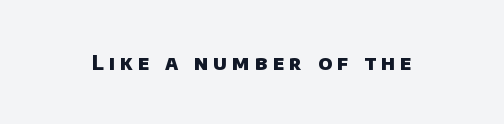
This is heavy type, rendered in bold. This rendering widens character spacing well past its baseline value. The specimen omits any rule beneath the text block's lines.
